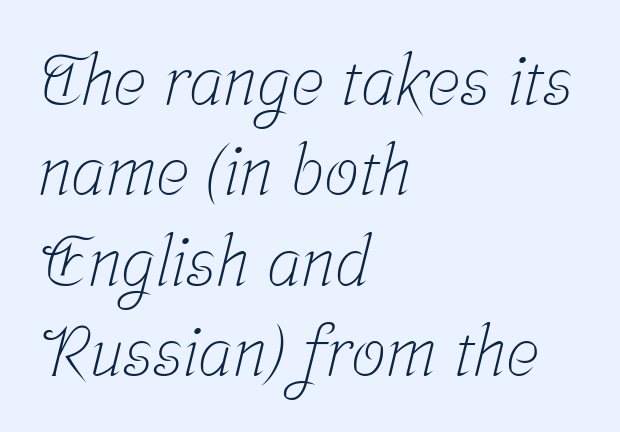
These lines are rendered in a variable-pitch font. Glance below the letters and you will spot only blank space. Rows of type keep a routine distance in the vertical direction. Heaviness? Minimal to ordinary, like unemphasized prose. Regarding serifs, this sample has them. The rendering anchors every line to the left-hand side.
